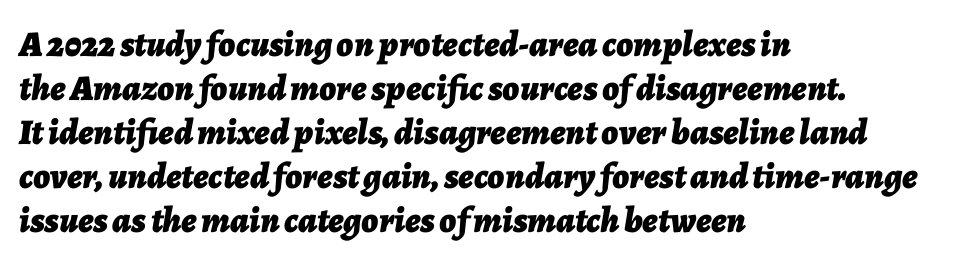
{"italic": "yes", "lean": "right", "slant_degrees": 7, "bold": "yes", "weight": "bold", "width": "normal", "stroke_contrast": "low", "x_height": "medium", "monospaced": "no", "underline": "no", "align": "left", "line_spacing_ratio": 1.22, "letter_spacing": "normal", "letter_spacing_em": 0.0, "glyph_px": 36}
